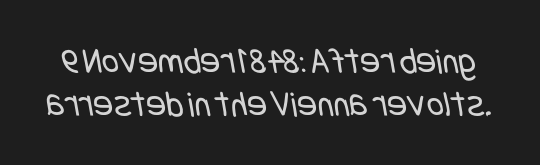
Q: Is the text bold? A: No.
Q: Is the typeface a serif or a sans-serif typeface? A: Sans-serif.
Q: Is the text underlined? A: No.
Q: Is the spacing between letters normal or unusually wide? A: Normal.
Q: Width (condensed, normal, or wide)? A: Condensed.
Q: Stroke contrast? A: Low.
Q: x-height? A: Large.
